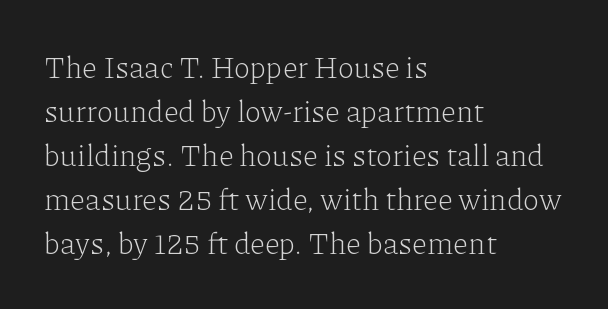
The image shows 30 px light serif type, upright; set left-aligned, normal line spacing (1.47x), normal letter spacing, not underlined; low stroke contrast and a medium x-height.
